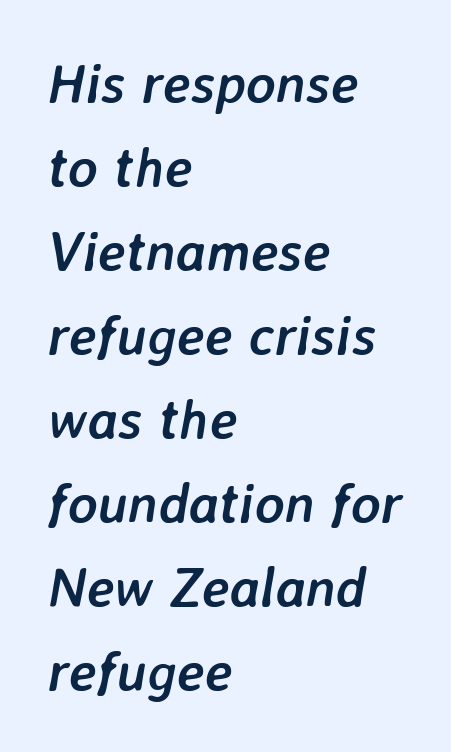
The image shows 56 px semibold type, italic (leaning right); set left-aligned, normal line spacing (1.5x), normal letter spacing, not underlined; low stroke contrast and a medium x-height.
